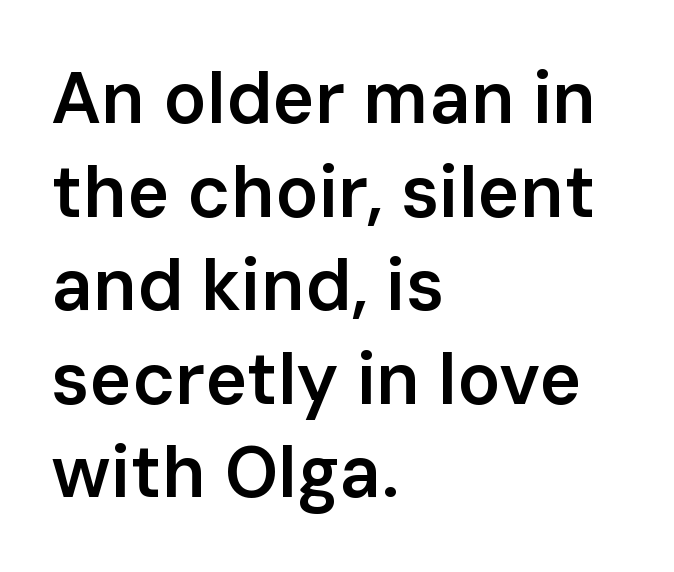
{"serif": "no", "italic": "no", "bold": "semi", "weight": "semibold", "width": "normal", "stroke_contrast": "low", "x_height": "medium", "monospaced": "no", "underline": "no", "align": "left", "line_spacing": "normal", "line_spacing_ratio": 1.3, "letter_spacing": "normal", "letter_spacing_em": 0.0, "glyph_px": 72}
